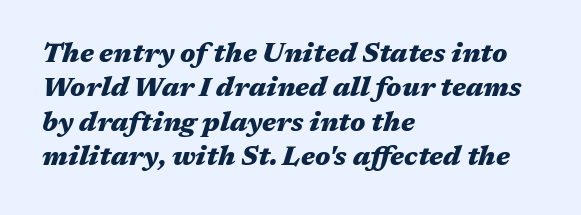
Tracking value appears to be zero — textbook default spacing. Where is the straight margin? On the left. Anything drawn beneath the words? Only blank space. Summary of vertical rhythm: regular, with standard interline spacing. The typography opts for an oblique posture over an upright one. Is the type bold? Yes — the strokes are clearly thick and heavy.
